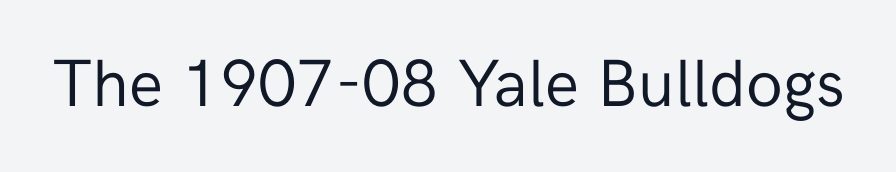
The image shows 67 px regular-weight sans-serif type, upright; set normal letter spacing, not underlined; low stroke contrast and a medium x-height.
